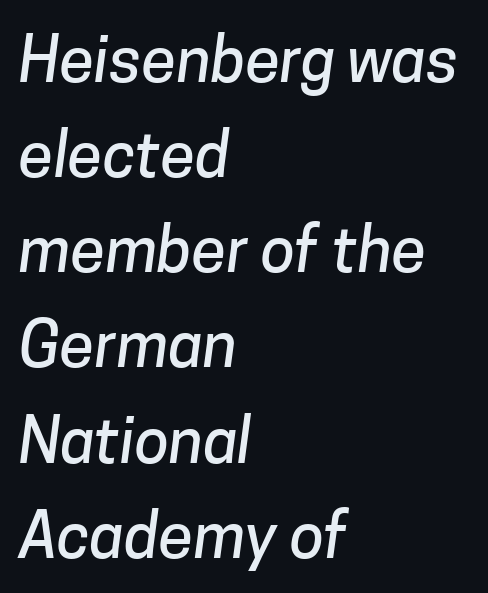
Q: Is the typeface a serif or a sans-serif typeface? A: Sans-serif.
Q: Is the text underlined? A: No.
Q: How is the paragraph aligned? A: Left-aligned.
Q: Is the spacing between letters normal or unusually wide? A: Normal.
Q: Is the spacing between lines tight, normal or loose? A: Normal.
Q: Width (condensed, normal, or wide)? A: Normal.
Q: Stroke contrast? A: Low.
Q: x-height? A: Medium.
Q: Monospaced? A: No.
